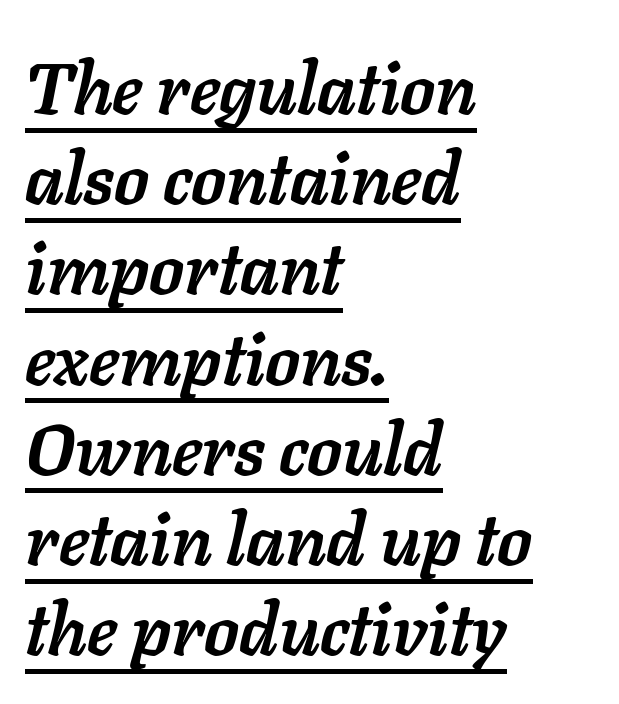
The image shows 71 px semibold type, italic (leaning right); set left-aligned, normal line spacing (1.27x), normal letter spacing, underlined; low stroke contrast and a medium x-height.
